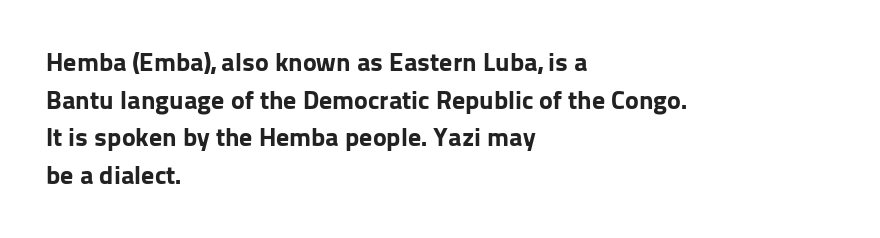
Q: Is the text bold? A: Yes.
Q: Is the text italic (slanted)? A: No, it is upright.
Q: Is the text underlined? A: No.
Q: How is the paragraph aligned? A: Left-aligned.
Q: Is the spacing between letters normal or unusually wide? A: Normal.
Q: Is the spacing between lines tight, normal or loose? A: Normal.
